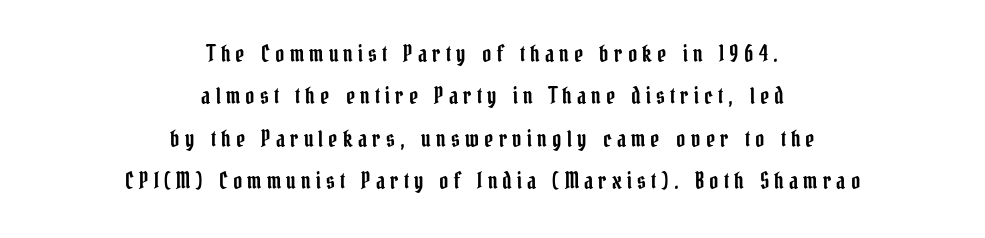
{"italic": "no", "underline": "no", "align": "center", "line_spacing": "loose", "line_spacing_ratio": 1.93, "letter_spacing": "wide", "letter_spacing_em": 0.24, "glyph_px": 22}
